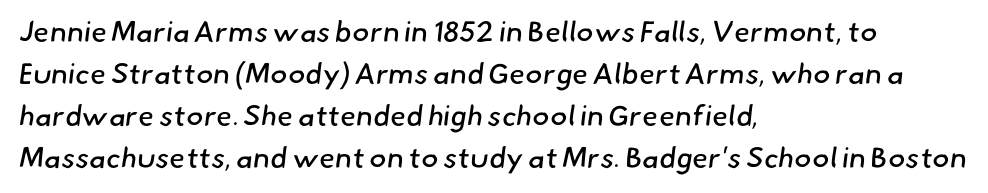
Heft: none added — not bold. The string is rendered with underlining switched off. Here the designer chose a conventional face with non-uniform glyph widths. This rendering employs a face without finishing strokes, i.e., a sans-serif. Leftover space on each line is placed entirely after the last word. Evenly set lines give the paragraph a standard silhouette.
